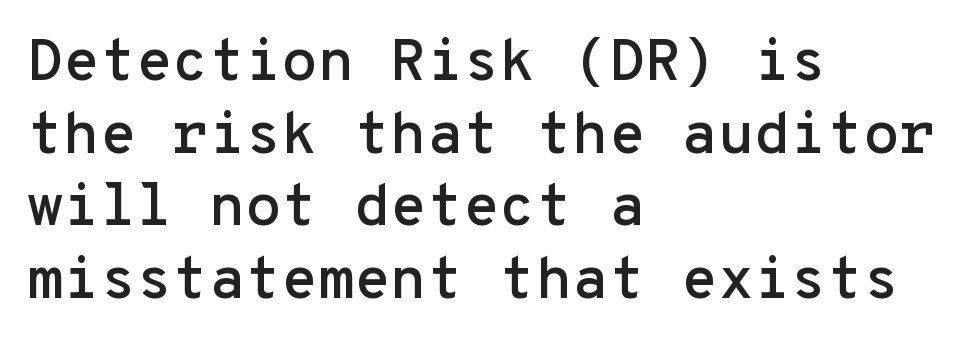
{"serif": "no", "italic": "no", "width": "normal", "stroke_contrast": "low", "x_height": "medium", "monospaced": "yes", "underline": "no", "align": "left", "line_spacing_ratio": 1.23, "letter_spacing": "normal", "letter_spacing_em": 0.0, "glyph_px": 59}
